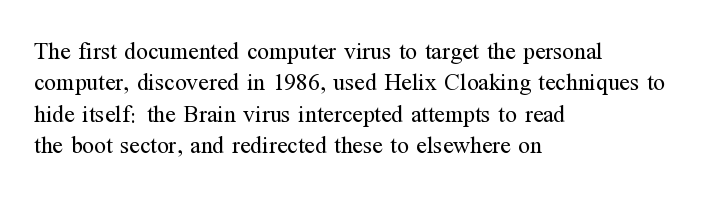
{"italic": "no", "bold": "no", "underline": "no", "align": "left", "line_spacing": "normal", "line_spacing_ratio": 1.31, "letter_spacing": "normal", "letter_spacing_em": 0.0, "glyph_px": 24}
